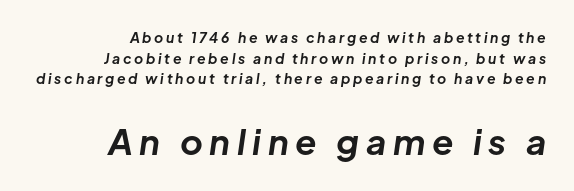
The paragraph shown leans on its right margin. Block two is the big one; block one sits smaller above it. A normal amount of white space separates one row of letters from the next. Does the lettering tilt? It does — this is italic. Type without underlining. Note the varied advance widths — an 'i' is clearly narrower than an 'm'.
